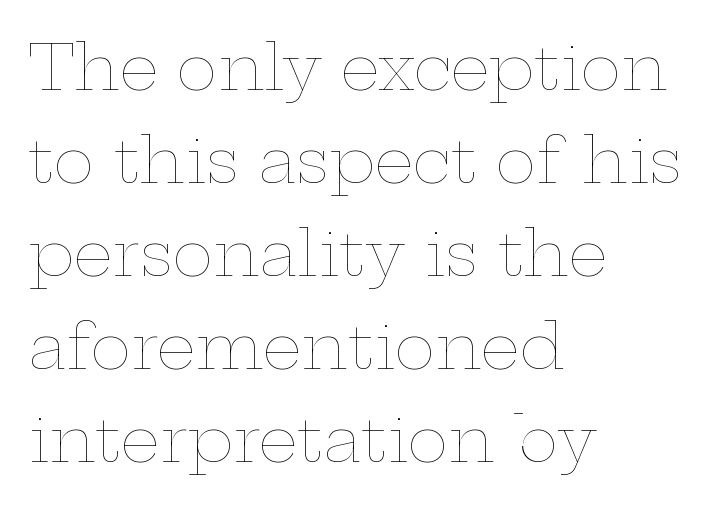
This rendering uses left alignment, leaving the right contour irregular. Italic? Not at all — the glyphs are vertical. The characters are drawn with everyday or finer stroke widths. Spacing between characters is what you'd get straight out of the box.
